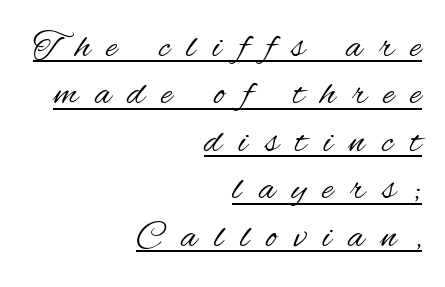
The image shows 38 px regular-weight, condensed sans-serif type; set right-aligned, normal line spacing (1.25x), unusually wide letter spacing (+0.45 em), underlined; medium stroke contrast and a small x-height.
